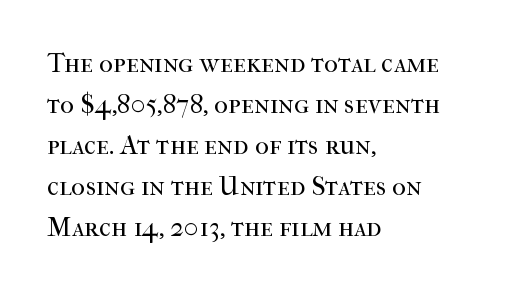
{"italic": "no", "bold": "no", "underline": "no", "align": "left", "line_spacing": "normal", "line_spacing_ratio": 1.52, "letter_spacing": "normal", "letter_spacing_em": 0.0, "glyph_px": 27}
